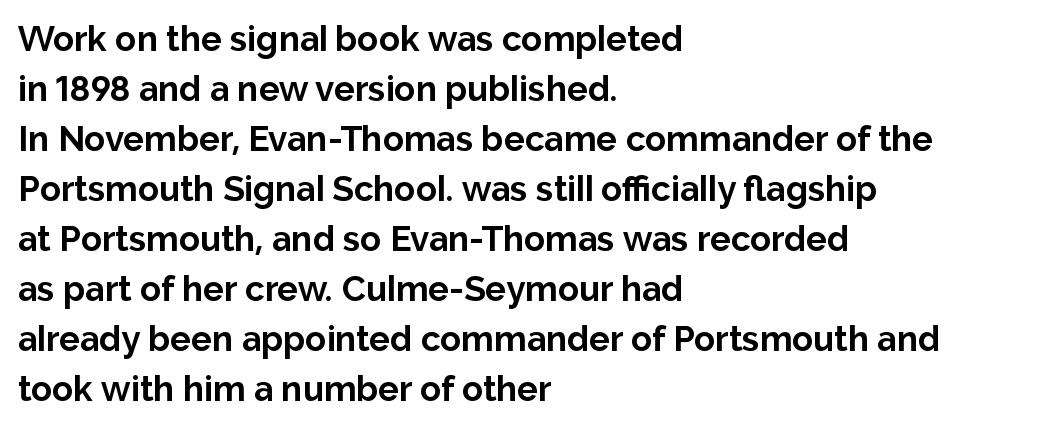
The image shows 35 px bold sans-serif type, upright; set left-aligned, normal line spacing (1.43x), normal letter spacing, not underlined; low stroke contrast and a medium x-height.
